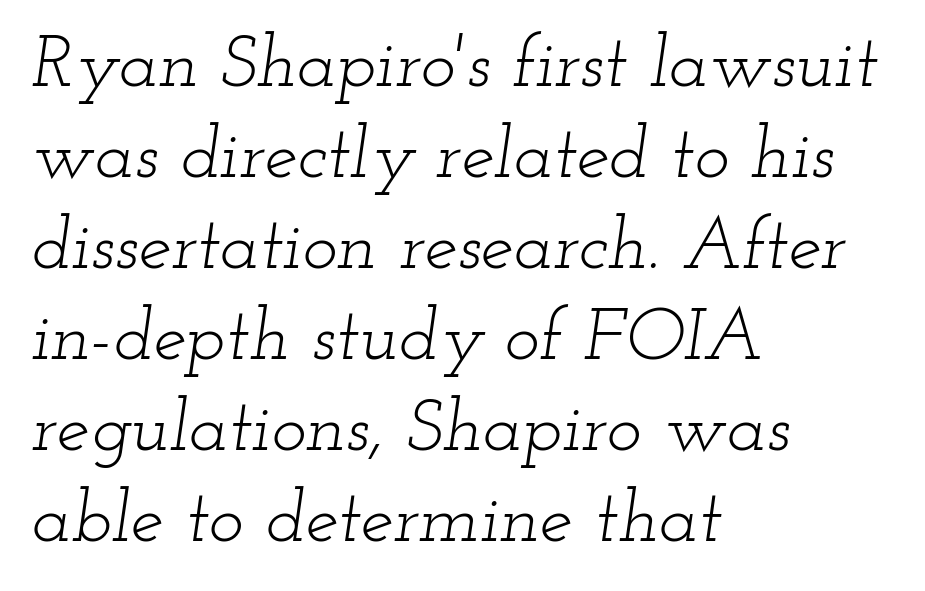
The image shows 74 px light, wide serif type, italic (leaning right); set left-aligned, line spacing 1.23x, normal letter spacing, not underlined; low stroke contrast and a small x-height.
